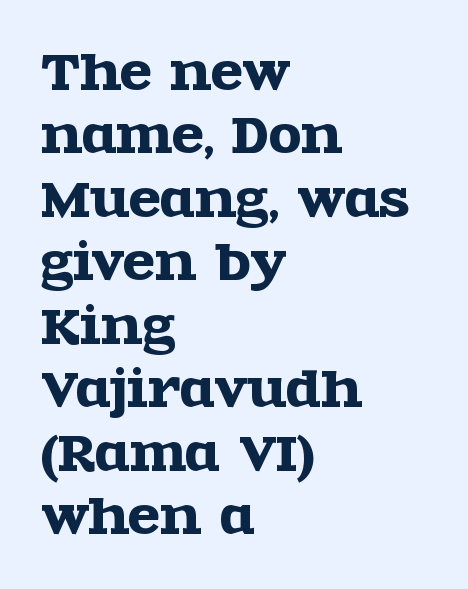
Serif or sans? Serif — the stroke terminals have little feet. Descenders hang freely into open space. Default kerning and tracking; the words read as compact shapes. Quick note: not italic, upright. Varying glyph widths throughout — classic text-font behaviour. Rows of type keep a routine distance in the vertical direction.
